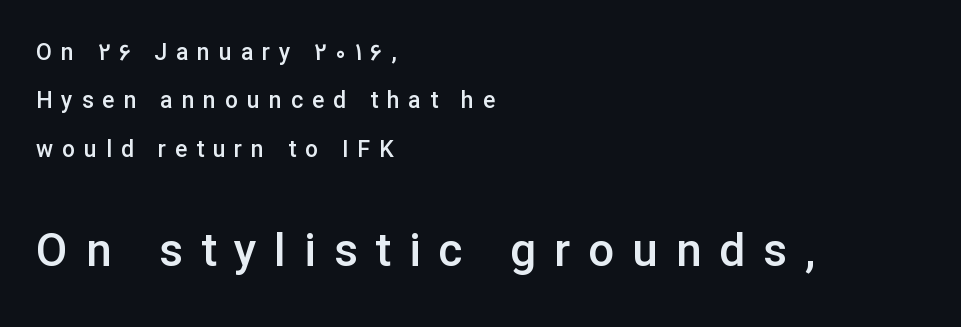
The horizontal fit of the characters is loose and conspicuously gappy. A bit beefed up — I'd call it semibold rather than bold. Classification — sans serif. The following chunk of copy outweighs the initial chunk in type size. No italicization has been applied; the sample stays upright.
